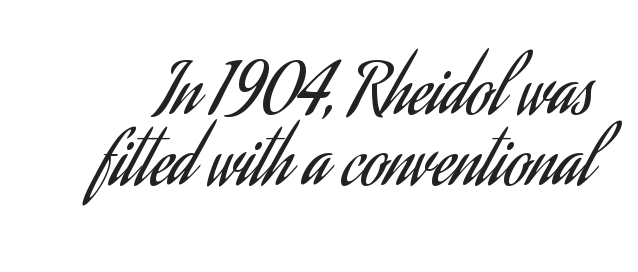
Q: Is the text bold? A: No.
Q: Is the text italic (slanted)? A: Yes.
Q: Is the typeface a serif or a sans-serif typeface? A: Sans-serif.
Q: Is the text underlined? A: No.
Q: Is the spacing between letters normal or unusually wide? A: Normal.
Q: Is the spacing between lines tight, normal or loose? A: Tight.
Q: Width (condensed, normal, or wide)? A: Condensed.
Q: Stroke contrast? A: Low.
Q: x-height? A: Small.
Q: Monospaced? A: No.
